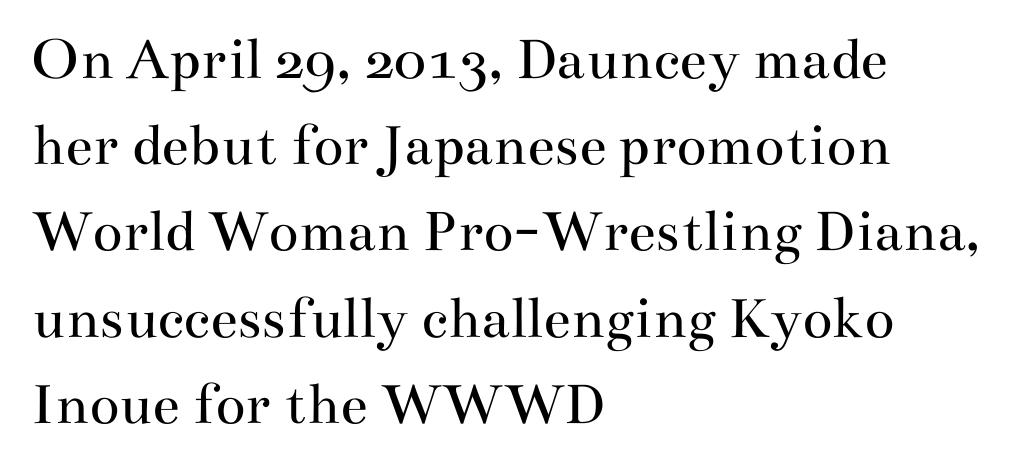
Q: Is the text bold? A: No.
Q: Is the text italic (slanted)? A: No, it is upright.
Q: Is the typeface a serif or a sans-serif typeface? A: Serif.
Q: Is the text underlined? A: No.
Q: How is the paragraph aligned? A: Left-aligned.
Q: Is the spacing between letters normal or unusually wide? A: Normal.
Q: Is the spacing between lines tight, normal or loose? A: Normal.
Q: Width (condensed, normal, or wide)? A: Wide.
Q: Stroke contrast? A: Medium.
Q: x-height? A: Small.
Q: Monospaced? A: No.
